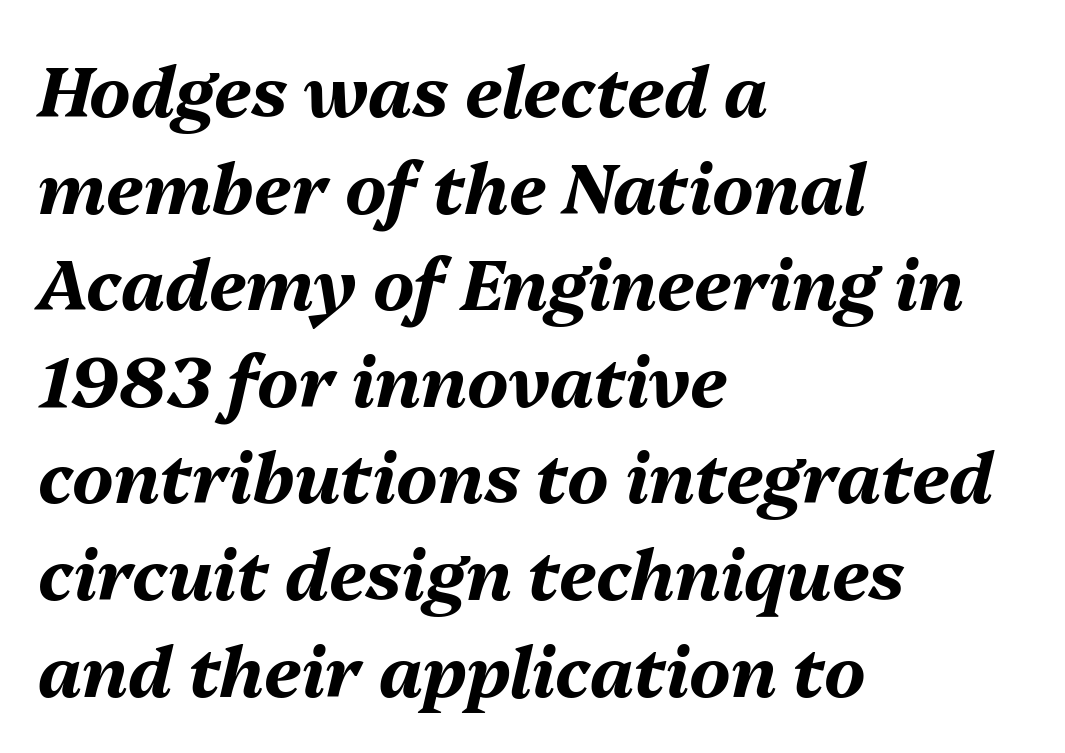
{"italic": "yes", "lean": "right", "slant_degrees": 13, "bold": "yes", "weight": "bold", "width": "normal", "stroke_contrast": "medium", "x_height": "medium", "monospaced": "no", "underline": "no", "align": "left", "line_spacing": "normal", "line_spacing_ratio": 1.38, "letter_spacing": "normal", "letter_spacing_em": 0.0, "glyph_px": 70}
